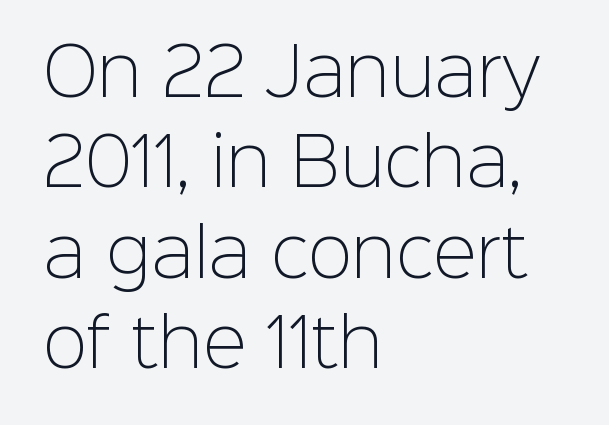
Q: Is the text bold? A: No.
Q: Is the text italic (slanted)? A: No, it is upright.
Q: Is the typeface a serif or a sans-serif typeface? A: Sans-serif.
Q: Is the text underlined? A: No.
Q: How is the paragraph aligned? A: Left-aligned.
Q: Is the spacing between letters normal or unusually wide? A: Normal.
Q: Is the spacing between lines tight, normal or loose? A: Normal.
Q: Width (condensed, normal, or wide)? A: Normal.
Q: Stroke contrast? A: Low.
Q: x-height? A: Medium.
Q: Monospaced? A: No.
